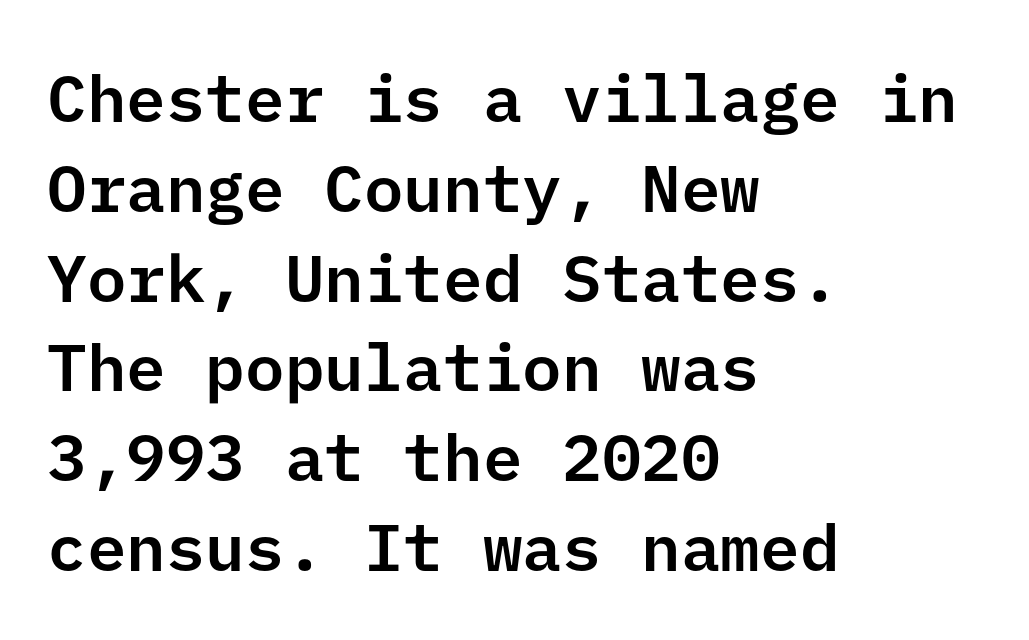
The image shows 66 px sans-serif type, upright; set left-aligned, normal line spacing (1.36x), normal letter spacing, not underlined; low stroke contrast and a medium x-height.
